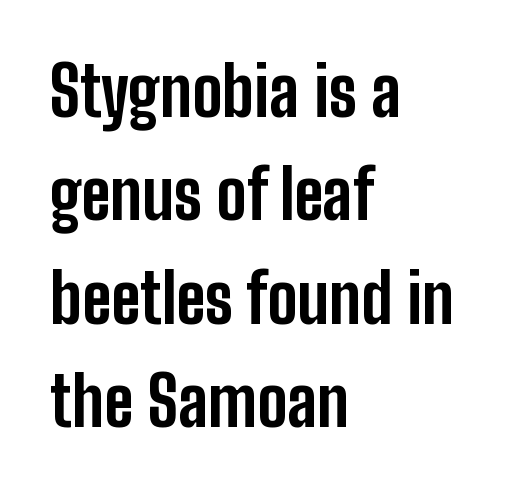
Note the varied advance widths — an 'i' is clearly narrower than an 'm'. A normal amount of white space separates one row of letters from the next. The font is running at its bold setting. It's the straight-up-and-down kind of type. Nobody drew a line under any word here.
